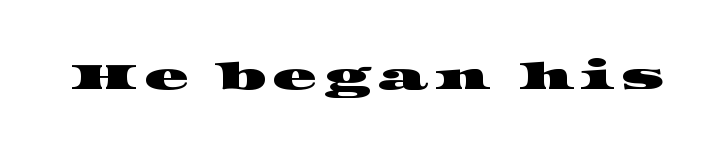
Q: Is the typeface a serif or a sans-serif typeface? A: Serif.
Q: Is the text underlined? A: No.
Q: Width (condensed, normal, or wide)? A: Wide.
Q: Stroke contrast? A: High.
Q: x-height? A: Large.
Q: Monospaced? A: No.
